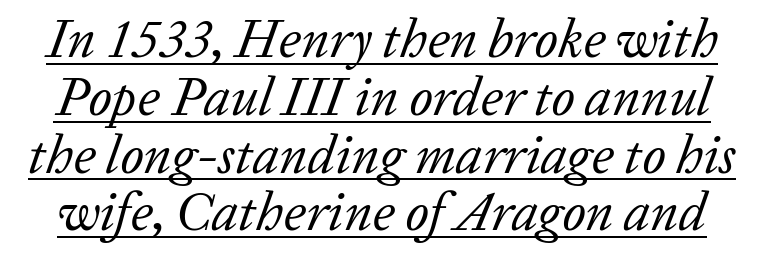
{"serif": "yes", "italic": "yes", "lean": "right", "slant_degrees": 20, "bold": "no", "weight": "regular", "width": "normal", "stroke_contrast": "low", "x_height": "medium", "monospaced": "no", "underline": "yes", "line_spacing": "tight", "line_spacing_ratio": 1.07, "letter_spacing": "normal", "letter_spacing_em": 0.0, "glyph_px": 54}
